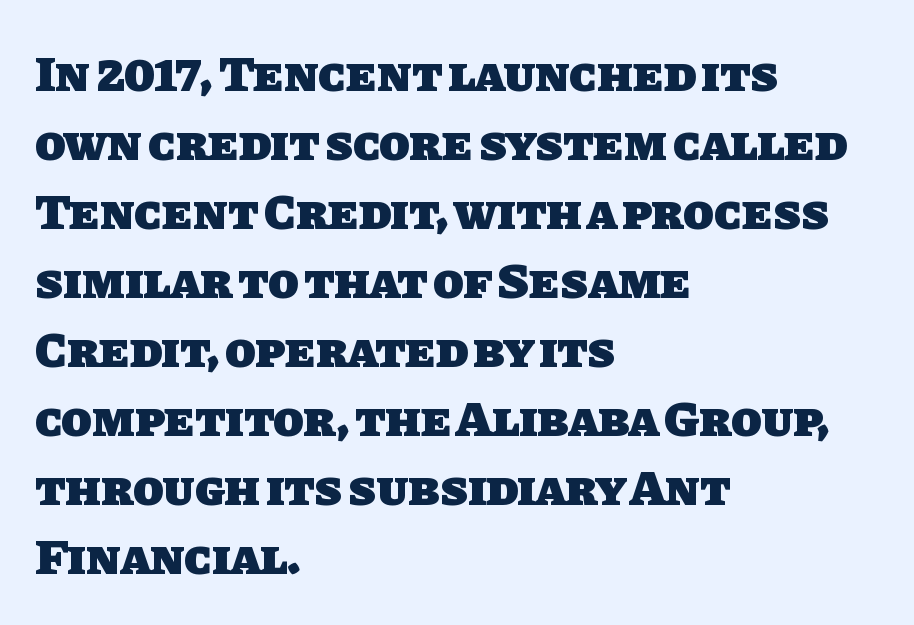
Q: Is the text bold? A: Yes.
Q: Is the typeface a serif or a sans-serif typeface? A: Sans-serif.
Q: Is the text underlined? A: No.
Q: How is the paragraph aligned? A: Left-aligned.
Q: Is the spacing between letters normal or unusually wide? A: Normal.
Q: Is the spacing between lines tight, normal or loose? A: Normal.
Q: Width (condensed, normal, or wide)? A: Normal.
Q: Stroke contrast? A: Low.
Q: x-height? A: Large.
Q: Monospaced? A: No.
